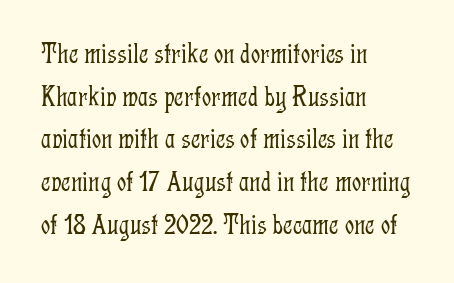
The image shows 29 px light, condensed serif type, upright; set left-aligned, normal line spacing (1.47x), normal letter spacing, not underlined; low stroke contrast and a medium x-height.
